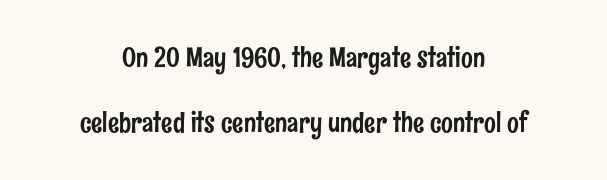
{"serif": "no", "italic": "no", "width": "condensed", "stroke_contrast": "low", "x_height": "medium", "monospaced": "no", "underline": "no", "align": "center", "line_spacing": "loose", "line_spacing_ratio": 2.32, "letter_spacing": "normal", "letter_spacing_em": 0.0, "glyph_px": 28}
